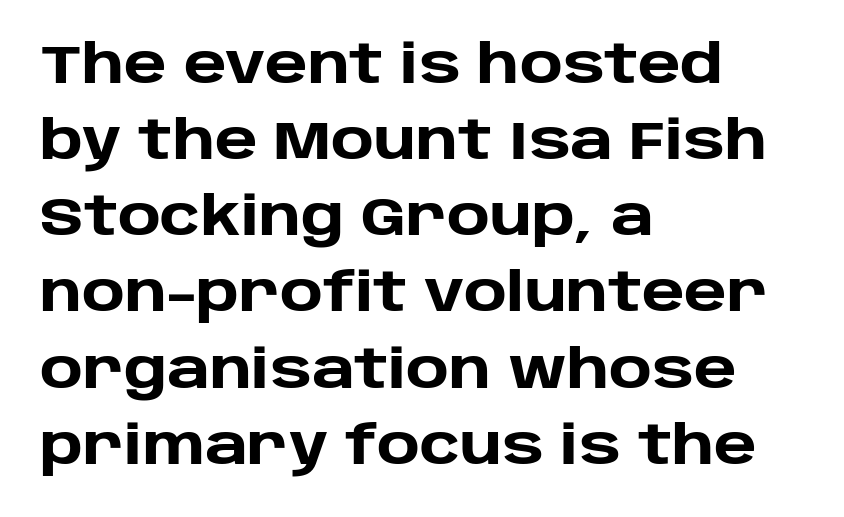
{"serif": "no", "italic": "no", "bold": "yes", "weight": "heavy", "width": "normal", "stroke_contrast": "low", "x_height": "large", "monospaced": "no", "underline": "no", "align": "left", "line_spacing": "normal", "line_spacing_ratio": 1.41, "letter_spacing": "normal", "letter_spacing_em": 0.0, "glyph_px": 54}
